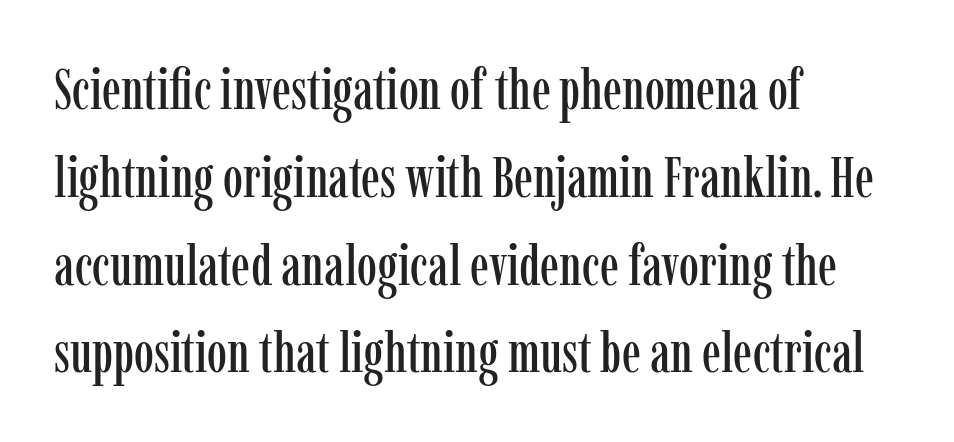
{"serif": "yes", "italic": "no", "width": "condensed", "stroke_contrast": "low", "x_height": "medium", "monospaced": "no", "underline": "no", "align": "left", "line_spacing": "normal", "line_spacing_ratio": 1.54, "letter_spacing": "normal", "letter_spacing_em": 0.0, "glyph_px": 57}
